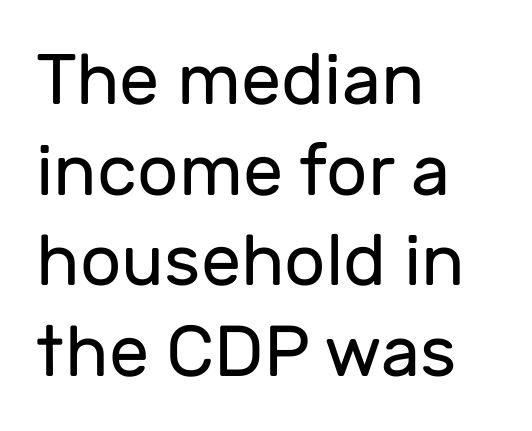
Leftover space on each line is placed entirely after the last word. The specimen reads as upright at a glance. Typographically, this falls in the sans-serif category. Words appear dense and cohesive because spacing is normal.
